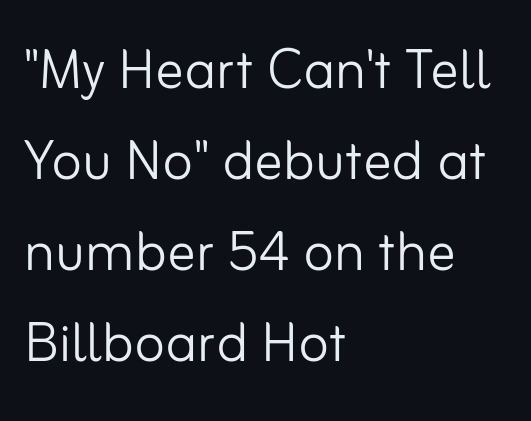
Successive baselines arrive at the customary interval. The weight would be labelled regular, book, light, or lighter still. No word sits above an underline. The font's upright variant was chosen for this text. Character widths vary here, with narrow letters taking less room than wide ones.
